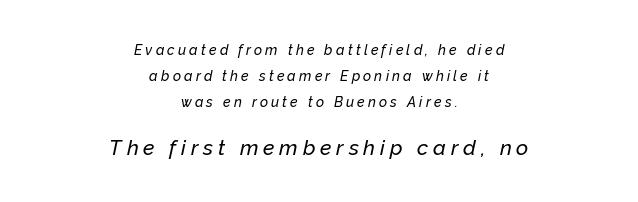
{"italic": "yes", "lean": "right", "slant_degrees": 12, "underline": "no", "align": "center", "line_spacing_ratio": 1.84, "letter_spacing": "wide", "letter_spacing_em": 0.23, "larger_block": "second", "size_ratio": 1.5, "glyph_px": 21}
